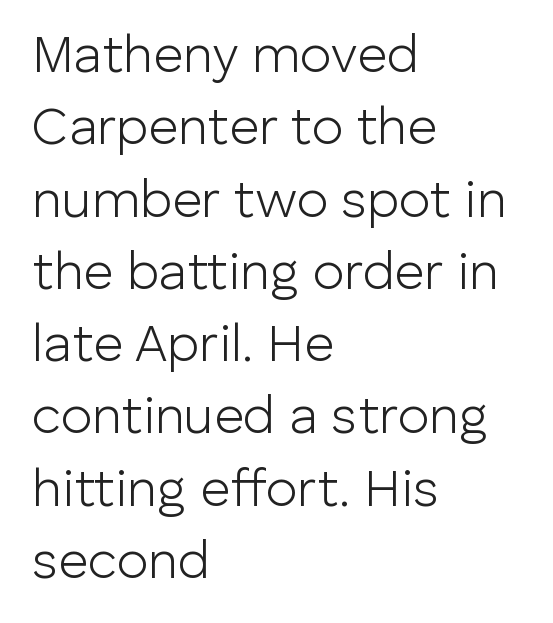
Q: Is the text bold? A: No.
Q: Is the text italic (slanted)? A: No, it is upright.
Q: Is the typeface a serif or a sans-serif typeface? A: Sans-serif.
Q: Is the text underlined? A: No.
Q: How is the paragraph aligned? A: Left-aligned.
Q: Is the spacing between letters normal or unusually wide? A: Normal.
Q: Is the spacing between lines tight, normal or loose? A: Normal.
Q: Width (condensed, normal, or wide)? A: Normal.
Q: Stroke contrast? A: Low.
Q: x-height? A: Medium.
Q: Monospaced? A: No.
